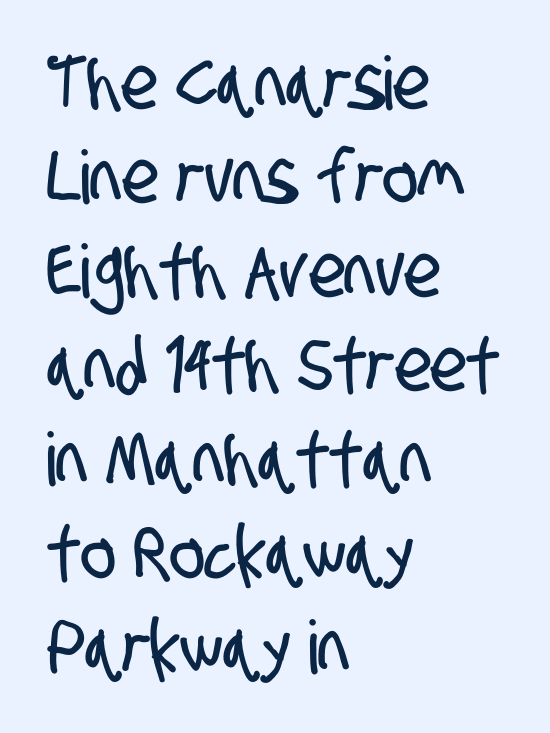
The gap between lines stays unmarked. Letter spacing: default. The letters advance in unequal steps, a hallmark of proportional type. You can tell from the bare stems that sans-serif type was used. The rendering anchors every line to the left-hand side.
